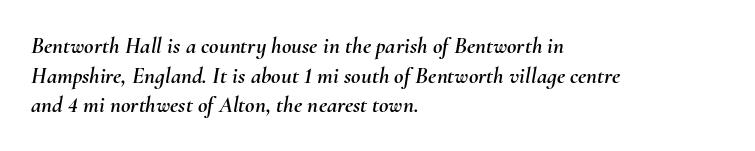
Nobody touched the tracking dial on this one. The passage shown is not underscored anywhere. If you drew a ruler down the left edge, every line would touch it. The font's italic variant was chosen for this text. The rows are spaced the way most documents space them.
